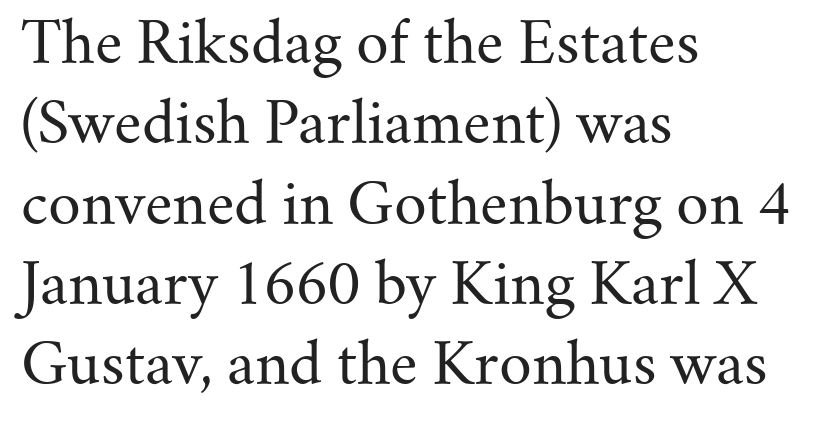
Q: Is the text bold? A: No.
Q: Is the text italic (slanted)? A: No, it is upright.
Q: Is the typeface a serif or a sans-serif typeface? A: Serif.
Q: Is the text underlined? A: No.
Q: How is the paragraph aligned? A: Left-aligned.
Q: Is the spacing between letters normal or unusually wide? A: Normal.
Q: Is the spacing between lines tight, normal or loose? A: Normal.
Q: Width (condensed, normal, or wide)? A: Normal.
Q: Stroke contrast? A: Medium.
Q: x-height? A: Small.
Q: Monospaced? A: No.
